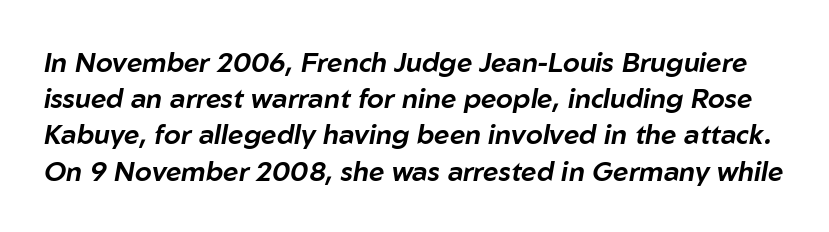
The image shows 27 px text type, italic (leaning right); set normal line spacing (1.34x), normal letter spacing, not underlined.
